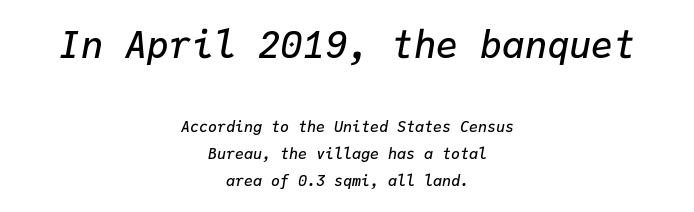
{"italic": "yes", "lean": "right", "slant_degrees": 9, "bold": "semi", "weight": "semibold", "width": "normal", "stroke_contrast": "low", "x_height": "medium", "monospaced": "yes", "underline": "no", "align": "center", "line_spacing_ratio": 1.78, "letter_spacing": "normal", "letter_spacing_em": 0.0, "larger_block": "first", "size_ratio": 2.47, "glyph_px": 37}
